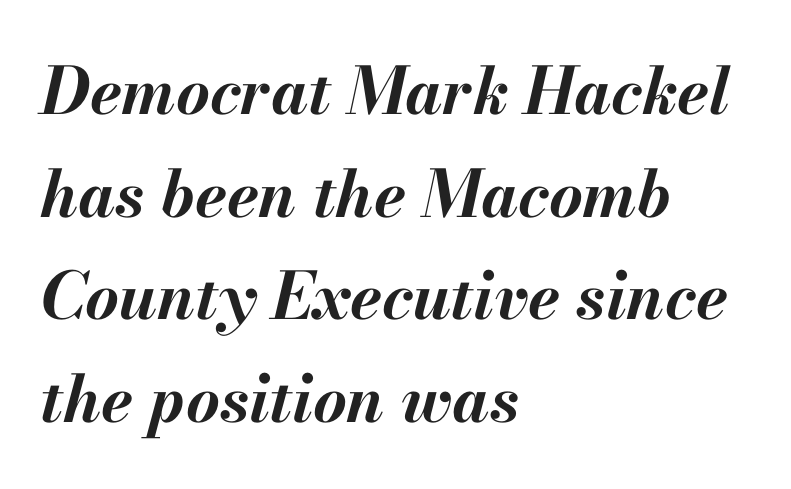
{"italic": "yes", "lean": "right", "slant_degrees": 13, "bold": "yes", "weight": "bold", "width": "normal", "stroke_contrast": "medium", "x_height": "small", "monospaced": "no", "underline": "no", "align": "left", "line_spacing": "normal", "line_spacing_ratio": 1.58, "letter_spacing": "normal", "letter_spacing_em": 0.0, "glyph_px": 65}
